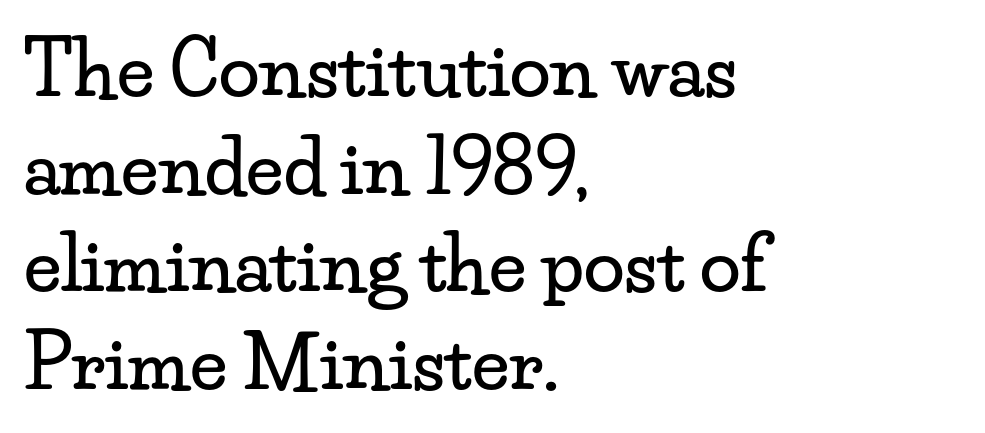
I'd call this a serif setting — the letters wear small feet. The leading is moderate, giving the passage an even texture. If you drew a ruler down the left edge, every line would touch it. Designer's note — italics off, roman on. Is the letter spacing exaggerated? No — it looks like the ordinary default.
